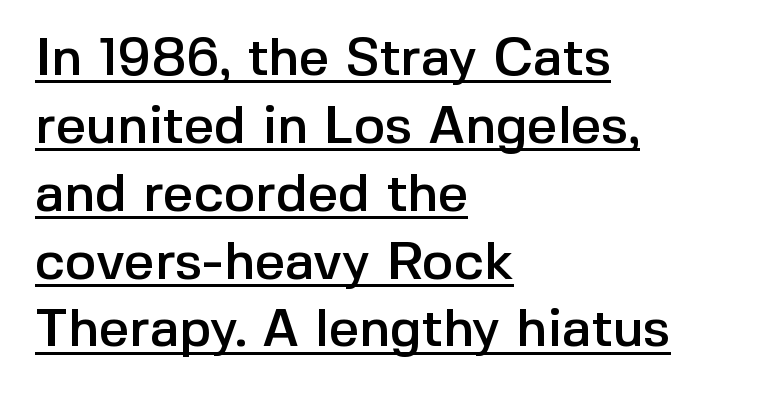
The image shows 53 px sans-serif type, upright; set left-aligned, normal line spacing (1.28x), normal letter spacing, underlined; a medium x-height.
